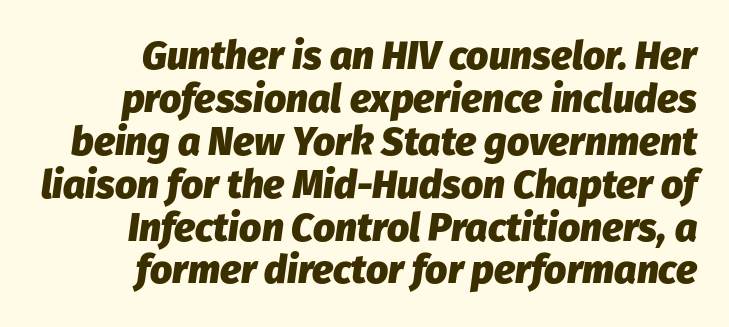
Q: Is the text bold? A: Yes.
Q: Is the text italic (slanted)? A: Yes, it leans right by about 8 degrees.
Q: Is the text underlined? A: No.
Q: How is the paragraph aligned? A: Right-aligned.
Q: Is the spacing between letters normal or unusually wide? A: Normal.
Q: Is the spacing between lines tight, normal or loose? A: Tight.
Q: Width (condensed, normal, or wide)? A: Normal.
Q: Stroke contrast? A: Low.
Q: x-height? A: Medium.
Q: Monospaced? A: No.
